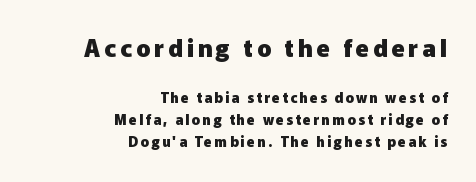
The image shows 24 px bold type, upright; set right-aligned, normal line spacing (1.58x), not underlined; the first (top) block is 1.71x larger.
